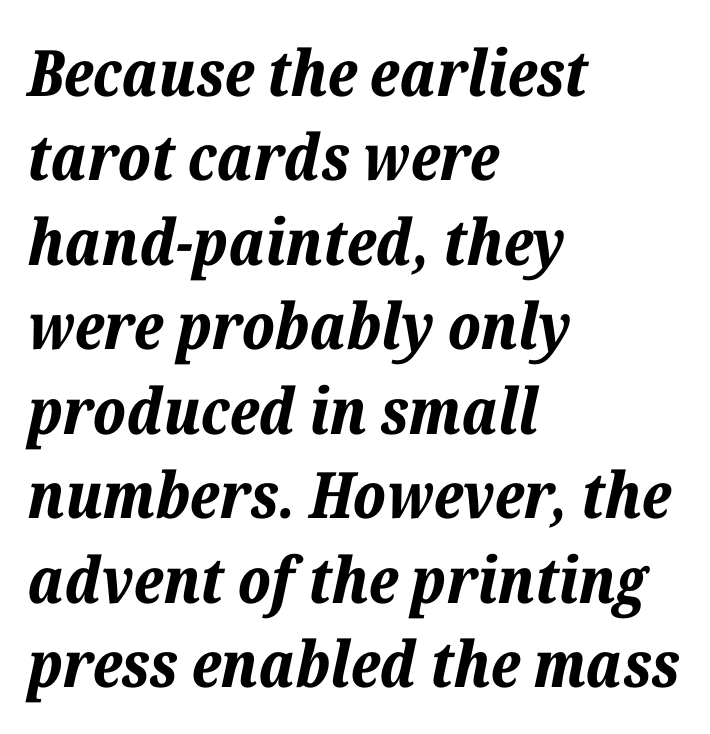
The image shows 64 px bold type, italic (leaning right); set left-aligned, normal line spacing (1.32x), normal letter spacing, not underlined; low stroke contrast and a medium x-height.
